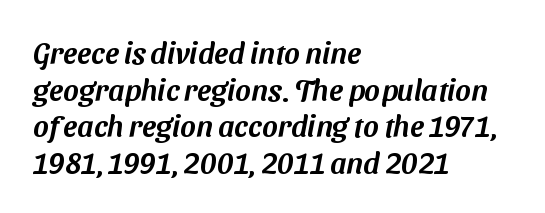
{"serif": "no", "width": "normal", "stroke_contrast": "medium", "x_height": "medium", "monospaced": "no", "underline": "no", "align": "left", "line_spacing_ratio": 1.22, "letter_spacing": "normal", "letter_spacing_em": 0.0, "glyph_px": 30}
